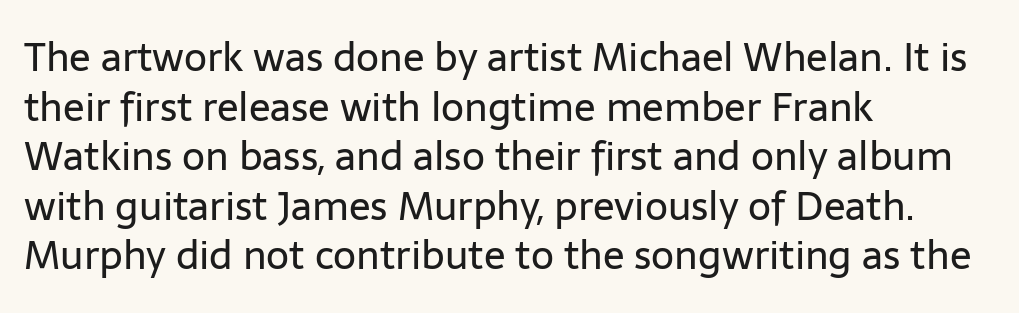
The image shows 40 px regular-weight sans-serif type, upright; set left-aligned, line spacing 1.24x, normal letter spacing, not underlined; low stroke contrast and a medium x-height.
